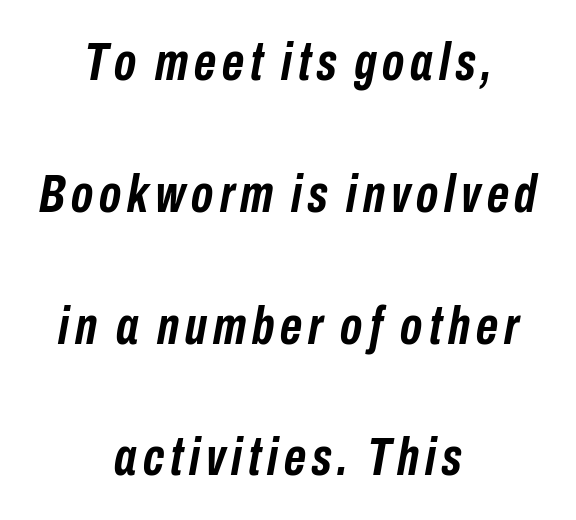
In terms of posture, this sample is oblique. Each line is balanced around a shared central axis. Underlining? Definitely not there. Note the varied advance widths — an 'i' is clearly narrower than an 'm'.
